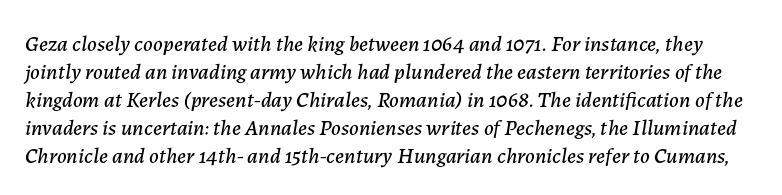
Inter-character spacing is left at the font's built-in metrics. The baseline area is clear. These lines were composed using italics. Vertical spacing — default.
